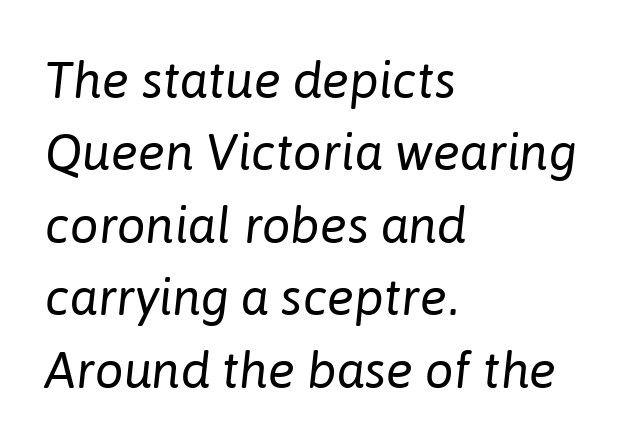
Rendered with sloped, italic letterforms. This rendering leaves character spacing at its baseline value. Vertically, the passage feels balanced, rows spaced as you'd expect. Nothing heavy about these letters — not bold at all. Honestly, there is no underline to notice here at all.
